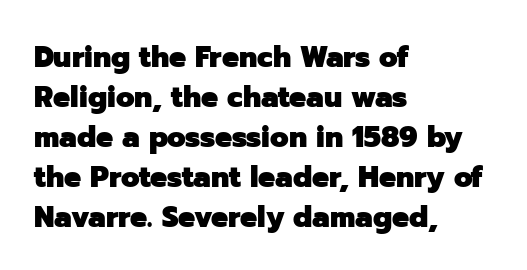
The image shows 30 px heavy sans-serif type, upright; set left-aligned, normal line spacing (1.33x), normal letter spacing, not underlined; low stroke contrast and a medium x-height.
